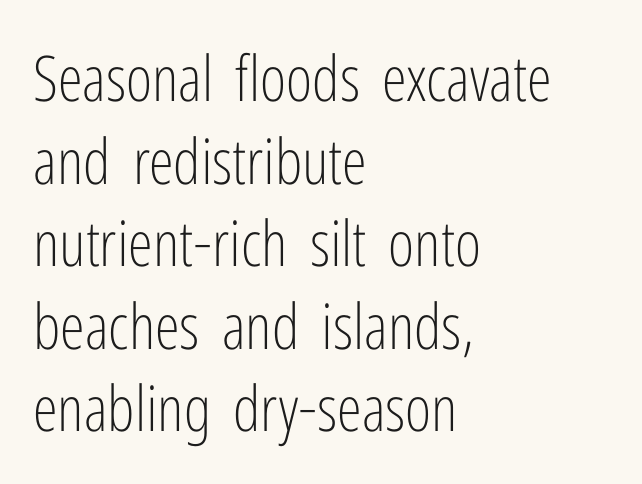
The image shows 63 px light, condensed sans-serif type, upright; set left-aligned, normal line spacing (1.31x), normal letter spacing, not underlined; low stroke contrast and a medium x-height.
